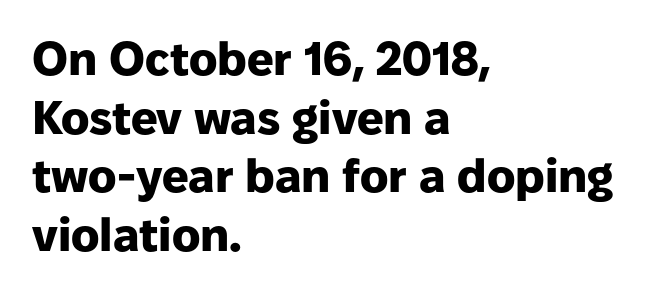
Where is the straight margin? On the left. The passage shown is typeset with a sans-serif family. Baseline-to-baseline distance is the conventional proportion of letter height. Strong, thick strokes mark this as bold type. This sample uses an upright cut, with every glyph sitting square on the baseline.
